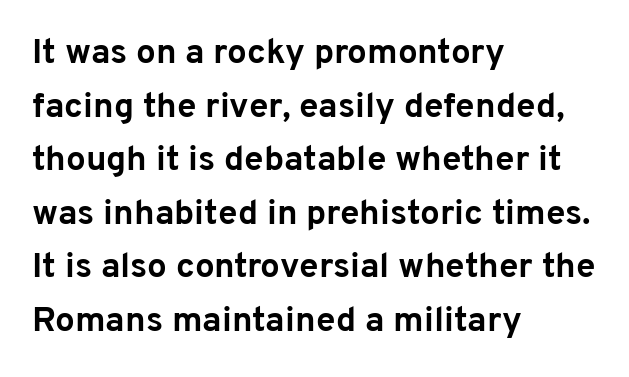
{"serif": "no", "italic": "no", "bold": "yes", "weight": "bold", "width": "normal", "stroke_contrast": "low", "x_height": "medium", "monospaced": "no", "underline": "no", "align": "left", "line_spacing": "normal", "line_spacing_ratio": 1.53, "letter_spacing": "normal", "letter_spacing_em": 0.0, "glyph_px": 35}
